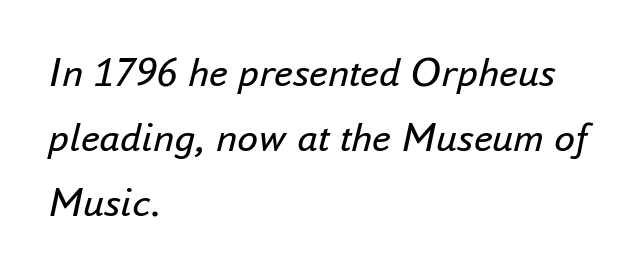
The image shows 42 px regular-weight type, italic (leaning right); set left-aligned, normal line spacing (1.55x), normal letter spacing, not underlined; low stroke contrast and a small x-height.
